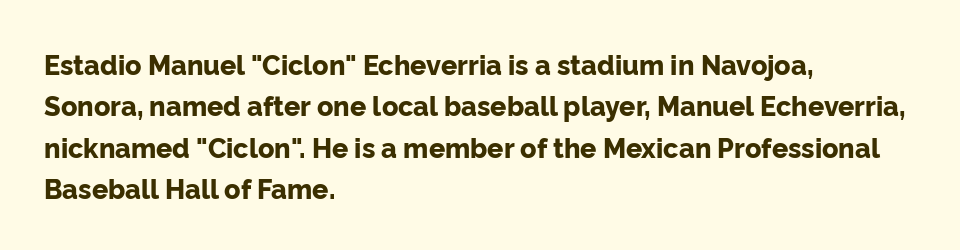
Q: Is the text bold? A: Yes.
Q: Is the text italic (slanted)? A: No, it is upright.
Q: Is the text underlined? A: No.
Q: How is the paragraph aligned? A: Left-aligned.
Q: Is the spacing between letters normal or unusually wide? A: Normal.
Q: Is the spacing between lines tight, normal or loose? A: Normal.
